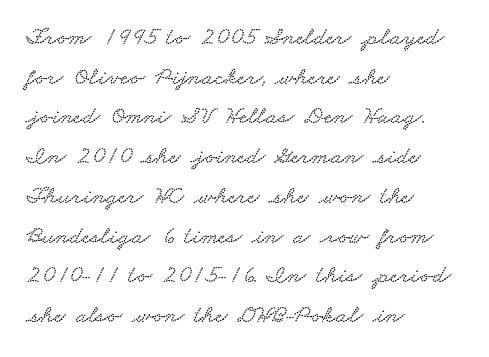
{"underline": "no", "align": "left", "line_spacing": "normal", "line_spacing_ratio": 1.59, "letter_spacing": "normal", "letter_spacing_em": 0.0, "glyph_px": 25}
